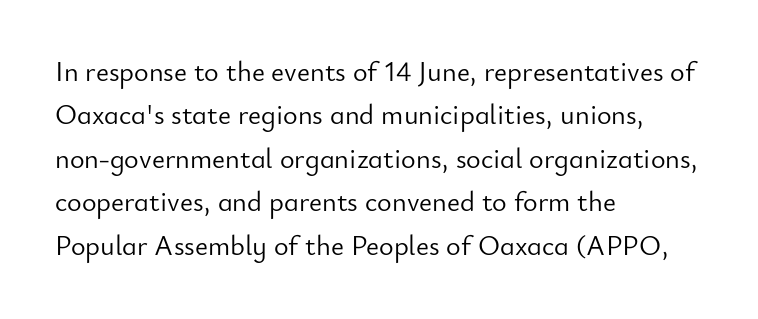
Nothing sits at the stroke ends, so this counts as sans-serif. These lines were composed using upright roman letters. Compared with typical paragraphs, the rows here are spaced about the same. Weight: regular or lighter.
